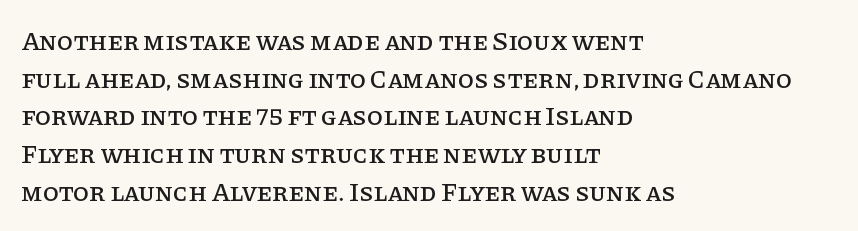
Q: Is the text italic (slanted)? A: No, it is upright.
Q: Is the text underlined? A: No.
Q: How is the paragraph aligned? A: Left-aligned.
Q: Is the spacing between letters normal or unusually wide? A: Normal.
Q: Is the spacing between lines tight, normal or loose? A: Normal.
